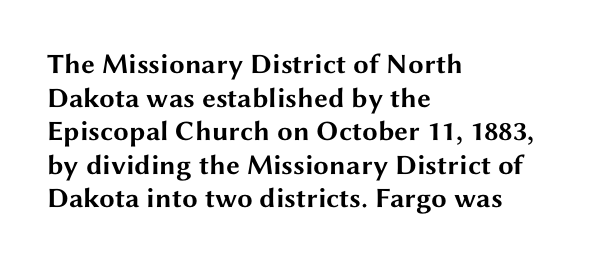
{"serif": "no", "italic": "no", "bold": "yes", "weight": "bold", "width": "wide", "stroke_contrast": "medium", "x_height": "medium", "monospaced": "no", "underline": "no", "align": "left", "line_spacing_ratio": 1.2, "letter_spacing": "normal", "letter_spacing_em": 0.0, "glyph_px": 28}
